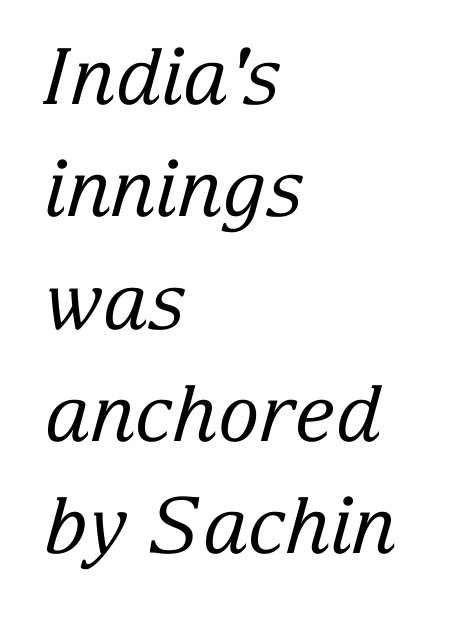
The glyphs are unaccompanied by any horizontal stroke below them. The text carries the slant typical of an italic or oblique font. Typeset ragged right — the left edge is the straight one. Each letter keeps its own natural width here, so spacing adapts to shape. Caption: face not bold, strokes unweighted.
